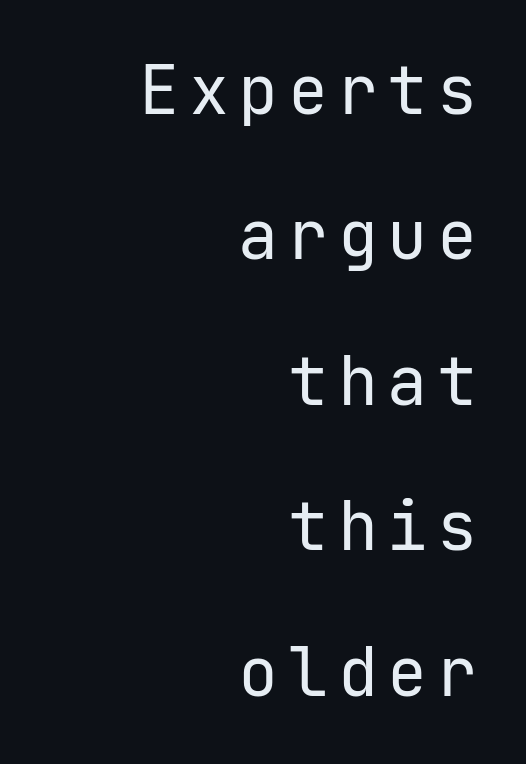
If you measured baseline to baseline, you'd find a long distance. Honestly, there is no underline to notice here at all. Monospaced: the letters line up in strict vertical columns. The specimen reads as upright at a glance. The rag falls on the left side of this text block.
